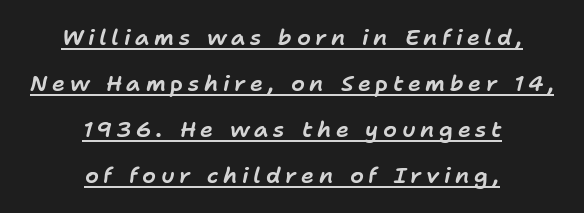
Tracking here is generous; glyphs stand well apart from one another. Each line of the rendering has a horizontal stroke beneath the glyphs. Vertically, the passage feels expansive, rows floating well apart. Which margin do the lines hug? Neither — every line sits in the middle. Slanted lettering throughout.
